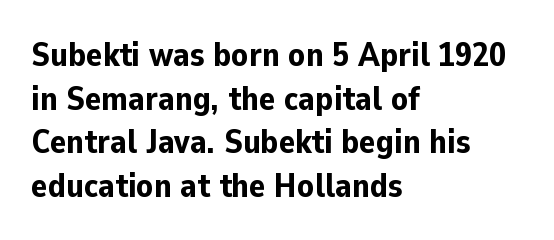
{"serif": "no", "italic": "no", "bold": "yes", "weight": "bold", "width": "normal", "stroke_contrast": "low", "x_height": "medium", "monospaced": "no", "underline": "no", "align": "left", "line_spacing": "normal", "line_spacing_ratio": 1.28, "letter_spacing": "normal", "letter_spacing_em": 0.0, "glyph_px": 34}
